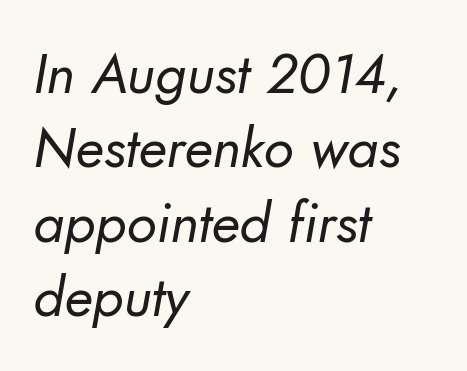
The image shows 56 px regular-weight sans-serif type; set left-aligned, normal line spacing (1.33x), normal letter spacing, not underlined; low stroke contrast and a small x-height.
